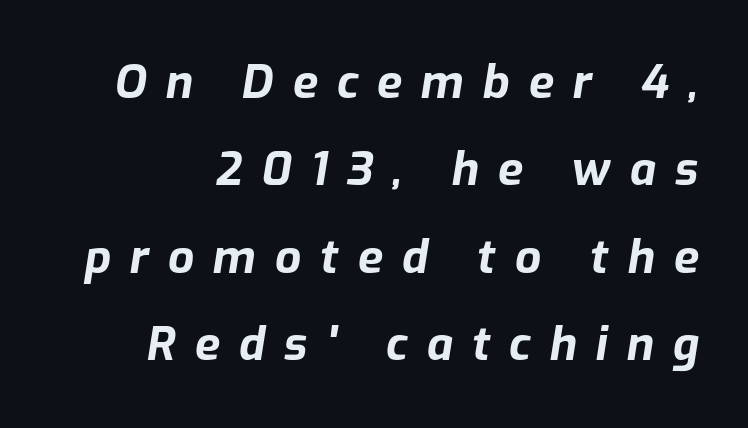
{"italic": "yes", "lean": "right", "slant_degrees": 9, "bold": "yes", "weight": "bold", "width": "normal", "stroke_contrast": "low", "x_height": "medium", "monospaced": "no", "underline": "no", "line_spacing": "loose", "line_spacing_ratio": 1.9, "letter_spacing": "wide", "letter_spacing_em": 0.41, "glyph_px": 46}
